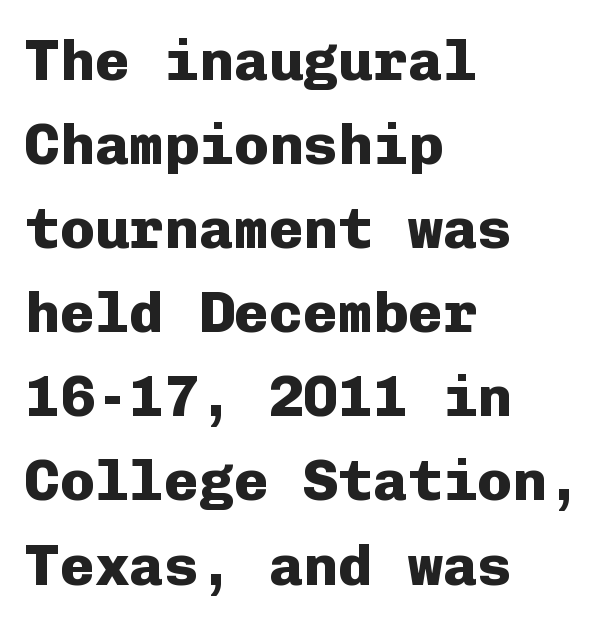
The image shows 58 px heavy sans-serif type, upright, monospaced; set left-aligned, normal line spacing (1.45x), normal letter spacing, not underlined; low stroke contrast and a medium x-height.
